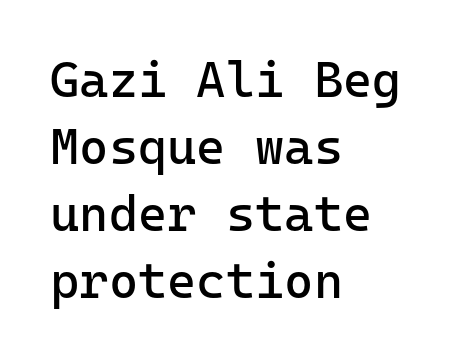
Q: Is the text bold? A: No.
Q: Is the text italic (slanted)? A: No, it is upright.
Q: Is the typeface a serif or a sans-serif typeface? A: Sans-serif.
Q: Is the text underlined? A: No.
Q: How is the paragraph aligned? A: Left-aligned.
Q: Is the spacing between letters normal or unusually wide? A: Normal.
Q: Is the spacing between lines tight, normal or loose? A: Normal.
Q: Width (condensed, normal, or wide)? A: Normal.
Q: Stroke contrast? A: Low.
Q: x-height? A: Medium.
Q: Monospaced? A: Yes.
